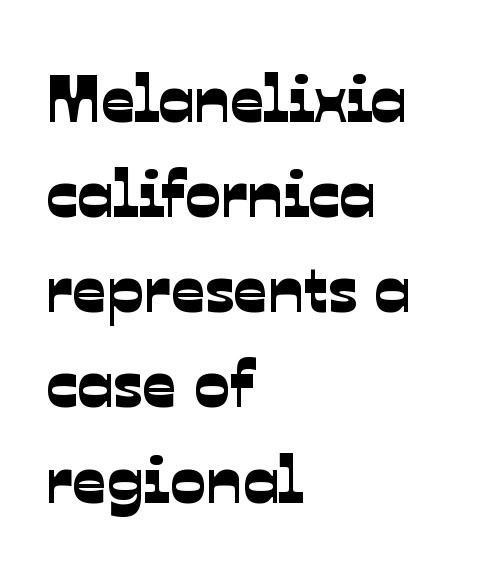
The image shows 67 px sans-serif type; set left-aligned, normal line spacing (1.42x), normal letter spacing, not underlined; low stroke contrast and a medium x-height.
